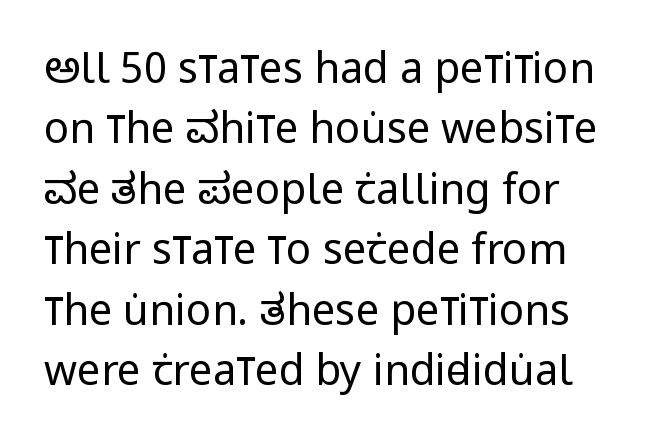
The image shows 42 px regular-weight, condensed sans-serif type, upright; set normal line spacing (1.44x), normal letter spacing, not underlined; low stroke contrast and a large x-height.
